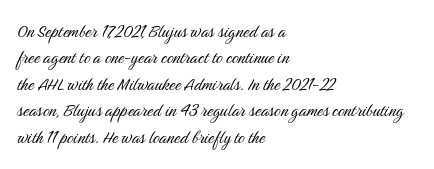
{"bold": "no", "underline": "no", "align": "left", "line_spacing": "normal", "line_spacing_ratio": 1.26, "letter_spacing": "normal", "letter_spacing_em": 0.0, "glyph_px": 21}
